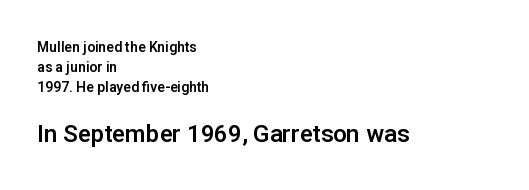
The image shows 24 px text type, upright; set left-aligned, normal line spacing (1.42x), normal letter spacing, not underlined; the second (bottom) block is 1.71x larger.
